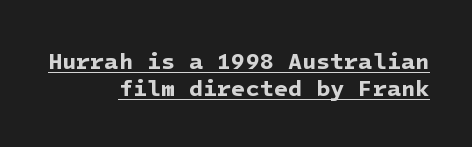
Q: Is the text bold? A: Yes.
Q: Is the text underlined? A: Yes.
Q: How is the paragraph aligned? A: Right-aligned.
Q: Is the spacing between letters normal or unusually wide? A: Normal.
